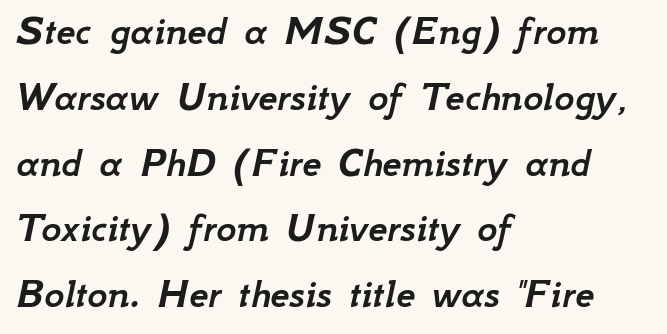
Q: Is the text italic (slanted)? A: Yes, it leans right by about 12 degrees.
Q: Is the text underlined? A: No.
Q: How is the paragraph aligned? A: Left-aligned.
Q: Is the spacing between letters normal or unusually wide? A: Normal.
Q: Is the spacing between lines tight, normal or loose? A: Normal.
Q: Width (condensed, normal, or wide)? A: Normal.
Q: Stroke contrast? A: Low.
Q: x-height? A: Small.
Q: Monospaced? A: No.
